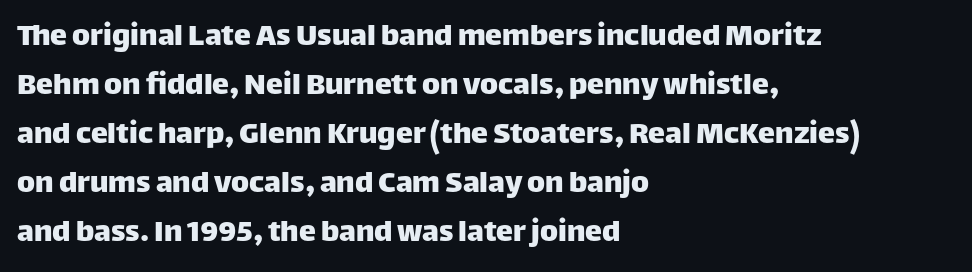
Q: Is the text italic (slanted)? A: No, it is upright.
Q: Is the typeface a serif or a sans-serif typeface? A: Sans-serif.
Q: Is the text underlined? A: No.
Q: How is the paragraph aligned? A: Left-aligned.
Q: Is the spacing between letters normal or unusually wide? A: Normal.
Q: Is the spacing between lines tight, normal or loose? A: Normal.
Q: Width (condensed, normal, or wide)? A: Normal.
Q: Stroke contrast? A: Low.
Q: x-height? A: Large.
Q: Monospaced? A: No.
